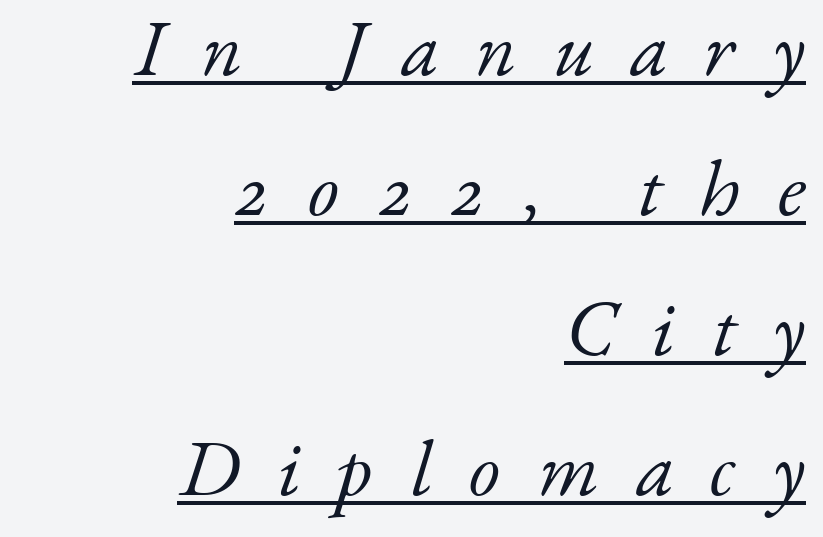
Q: Is the text bold? A: No.
Q: Is the text italic (slanted)? A: Yes, it leans right by about 17 degrees.
Q: Is the typeface a serif or a sans-serif typeface? A: Serif.
Q: Is the text underlined? A: Yes.
Q: How is the paragraph aligned? A: Right-aligned.
Q: Is the spacing between letters normal or unusually wide? A: Unusually wide.
Q: Width (condensed, normal, or wide)? A: Normal.
Q: Stroke contrast? A: Low.
Q: x-height? A: Small.
Q: Monospaced? A: No.
